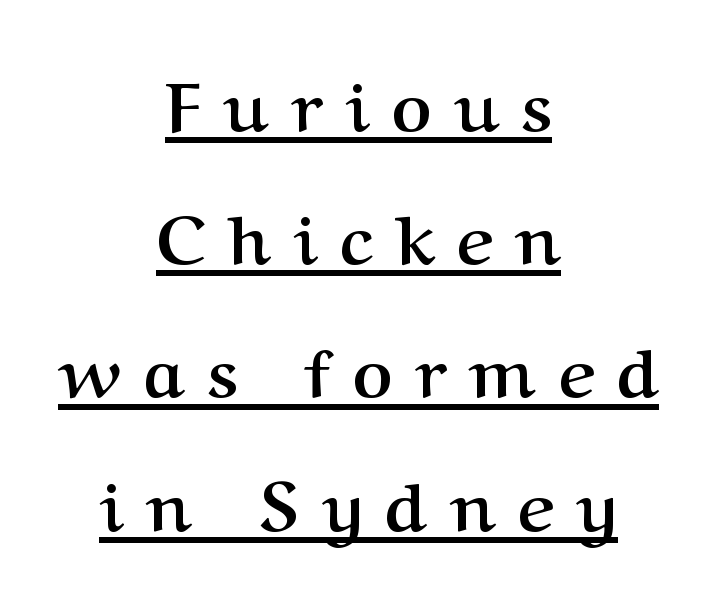
Q: Is the text bold? A: Yes.
Q: Is the text italic (slanted)? A: No, it is upright.
Q: Is the typeface a serif or a sans-serif typeface? A: Serif.
Q: Is the text underlined? A: Yes.
Q: How is the paragraph aligned? A: Centered.
Q: Is the spacing between letters normal or unusually wide? A: Unusually wide.
Q: Is the spacing between lines tight, normal or loose? A: Loose.
Q: Width (condensed, normal, or wide)? A: Normal.
Q: Stroke contrast? A: Medium.
Q: x-height? A: Medium.
Q: Monospaced? A: No.
